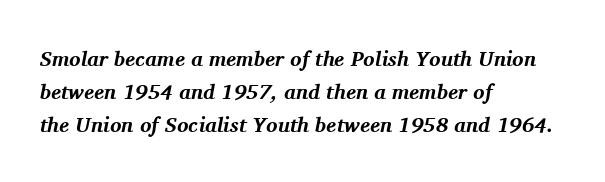
{"italic": "yes", "lean": "right", "slant_degrees": 11, "bold": "yes", "underline": "no", "align": "left", "line_spacing": "normal", "line_spacing_ratio": 1.57, "letter_spacing": "normal", "letter_spacing_em": 0.0, "glyph_px": 21}
